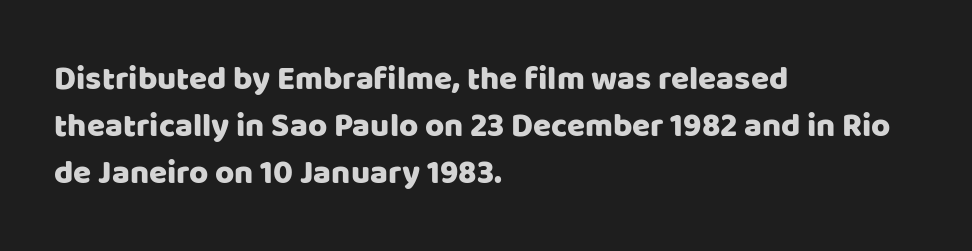
The type family on display is of the sans-serif kind. The setting favours the left margin, as ordinary paragraphs usually do. In terms of letterspacing, this is plain default setting. Letters rest on an invisible, unmarked baseline. Posture: straight, roman, zero tilt.
